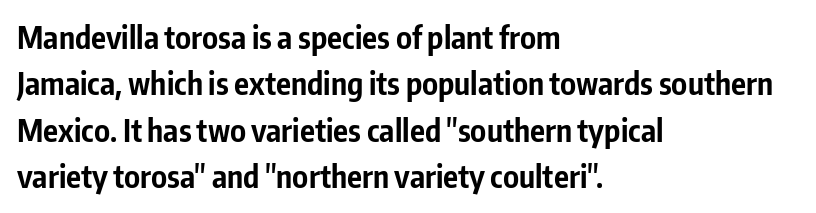
{"serif": "no", "italic": "no", "bold": "yes", "weight": "bold", "width": "condensed", "stroke_contrast": "low", "x_height": "medium", "monospaced": "no", "underline": "no", "align": "left", "line_spacing": "normal", "line_spacing_ratio": 1.5, "letter_spacing": "normal", "letter_spacing_em": 0.0, "glyph_px": 31}
